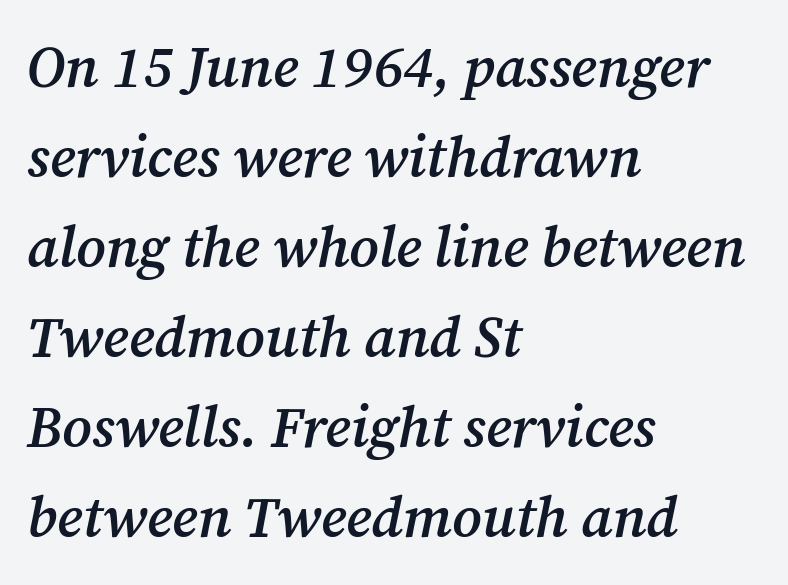
{"serif": "yes", "italic": "yes", "lean": "right", "slant_degrees": 12, "bold": "semi", "weight": "semibold", "width": "normal", "stroke_contrast": "medium", "x_height": "medium", "monospaced": "no", "underline": "no", "align": "left", "line_spacing": "normal", "line_spacing_ratio": 1.58, "letter_spacing": "normal", "letter_spacing_em": 0.0, "glyph_px": 57}
